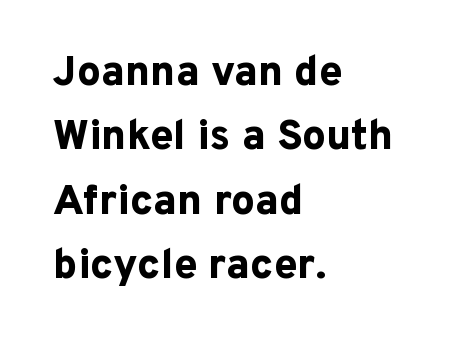
Q: Is the text bold? A: Yes.
Q: Is the text italic (slanted)? A: No, it is upright.
Q: Is the typeface a serif or a sans-serif typeface? A: Sans-serif.
Q: Is the text underlined? A: No.
Q: How is the paragraph aligned? A: Left-aligned.
Q: Is the spacing between letters normal or unusually wide? A: Normal.
Q: Is the spacing between lines tight, normal or loose? A: Normal.
Q: Width (condensed, normal, or wide)? A: Normal.
Q: Stroke contrast? A: Low.
Q: x-height? A: Medium.
Q: Monospaced? A: No.
